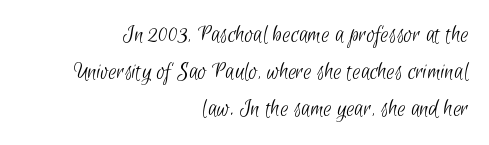
The image shows 25 px text type; set right-aligned, normal line spacing (1.49x), normal letter spacing, not underlined.
